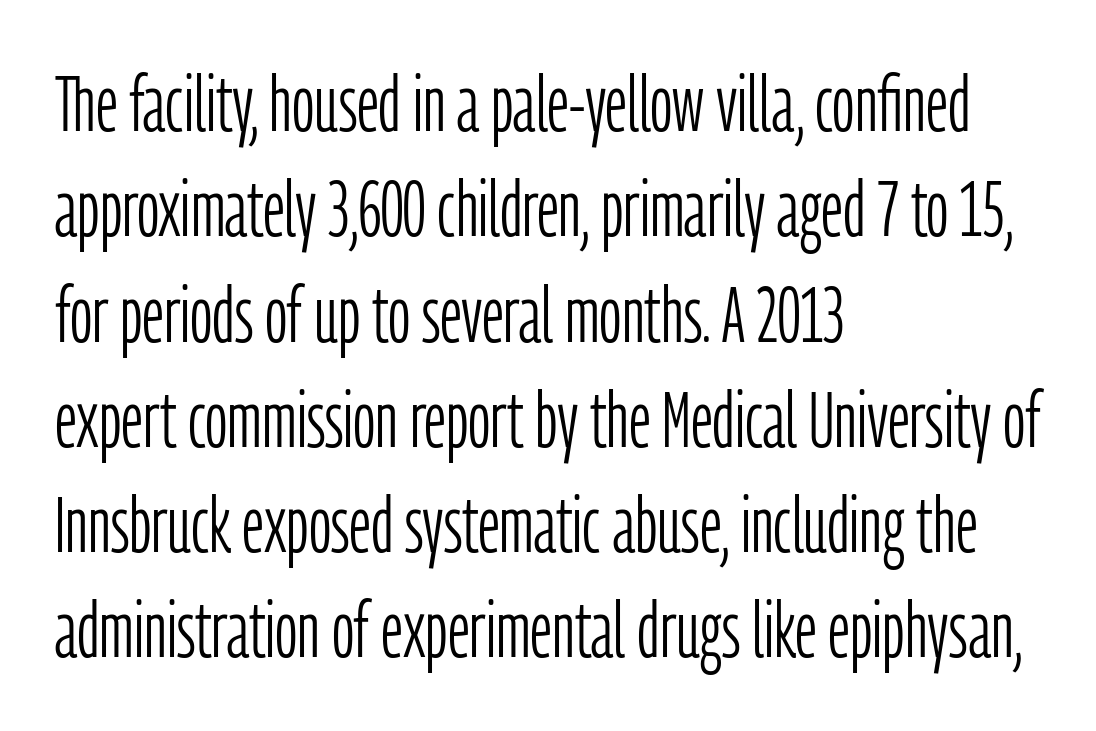
Letters rest on an invisible, unmarked baseline. Note the varied advance widths — an 'i' is clearly narrower than an 'm'. Each word holds together tightly as a unit, with standard inter-letter gaps. Heaviness? Minimal to ordinary, like unemphasized prose.
